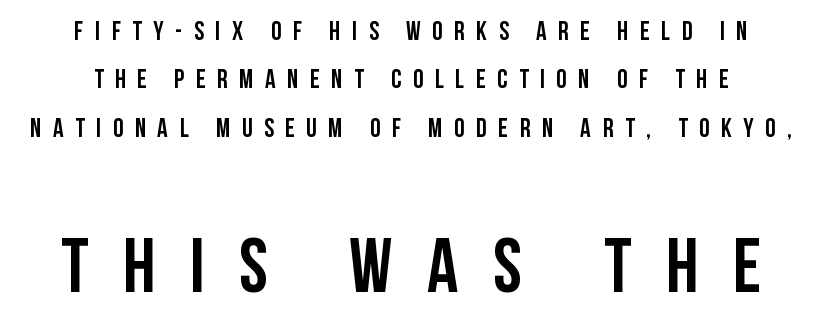
The passage shown begins with its smaller block and ends with its larger one. Only glyphs here, with clear space below each row. The glyphs in this specimen are sans serif. No italicization has been applied; the sample stays upright. What stands out about the letter spacing? Its width — letters are far apart.
